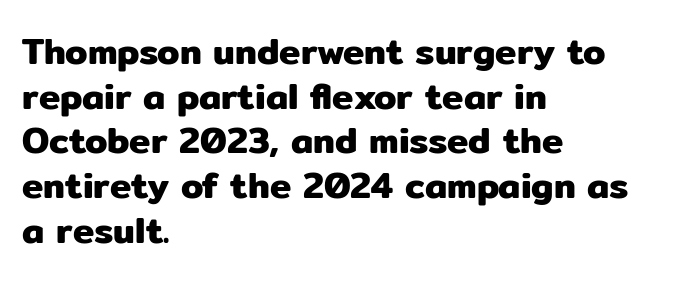
The rendering anchors every line to the left-hand side. You can tell it's not italic because the verticals are truly vertical. The zone under the glyphs is completely vacant. This sample uses plain, unmodified letter spacing.
